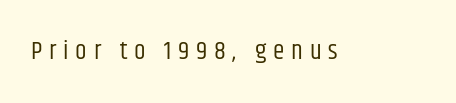
{"italic": "no", "bold": "no", "underline": "no", "letter_spacing": "wide", "letter_spacing_em": 0.26, "glyph_px": 26}
